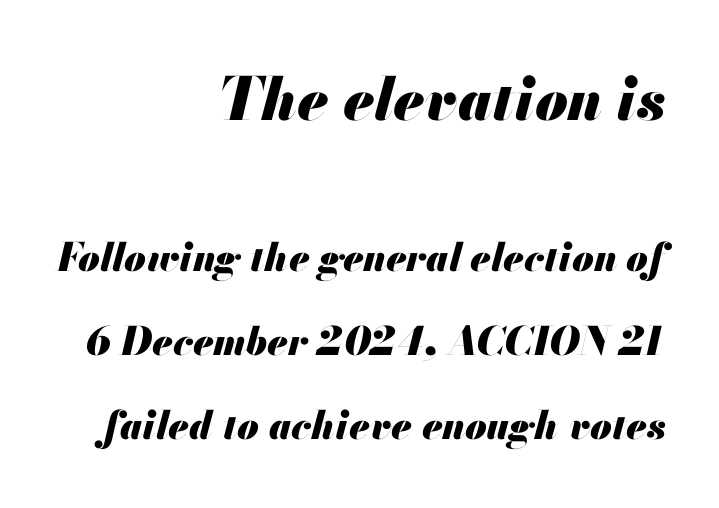
The image shows 59 px heavy type, italic (leaning right); set right-aligned, loose line spacing (2.15x), normal letter spacing, not underlined; the first (top) block is 1.51x larger; medium stroke contrast and a small x-height.
